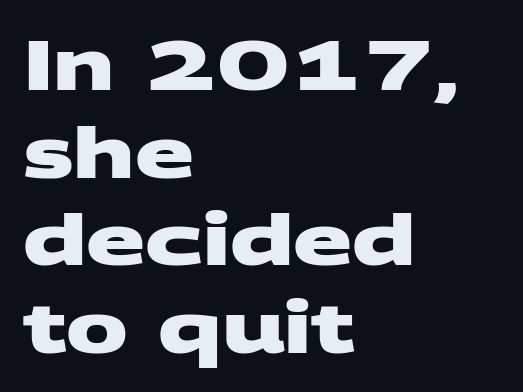
{"serif": "no", "bold": "yes", "weight": "heavy", "width": "wide", "stroke_contrast": "medium", "x_height": "large", "monospaced": "no", "underline": "no", "align": "left", "line_spacing": "normal", "line_spacing_ratio": 1.27, "letter_spacing": "normal", "letter_spacing_em": 0.0, "glyph_px": 69}
